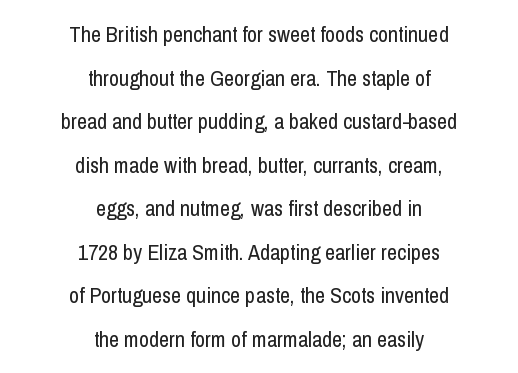
Q: Is the text bold? A: No.
Q: Is the text italic (slanted)? A: No, it is upright.
Q: Is the text underlined? A: No.
Q: How is the paragraph aligned? A: Centered.
Q: Is the spacing between letters normal or unusually wide? A: Normal.
Q: Is the spacing between lines tight, normal or loose? A: Loose.
